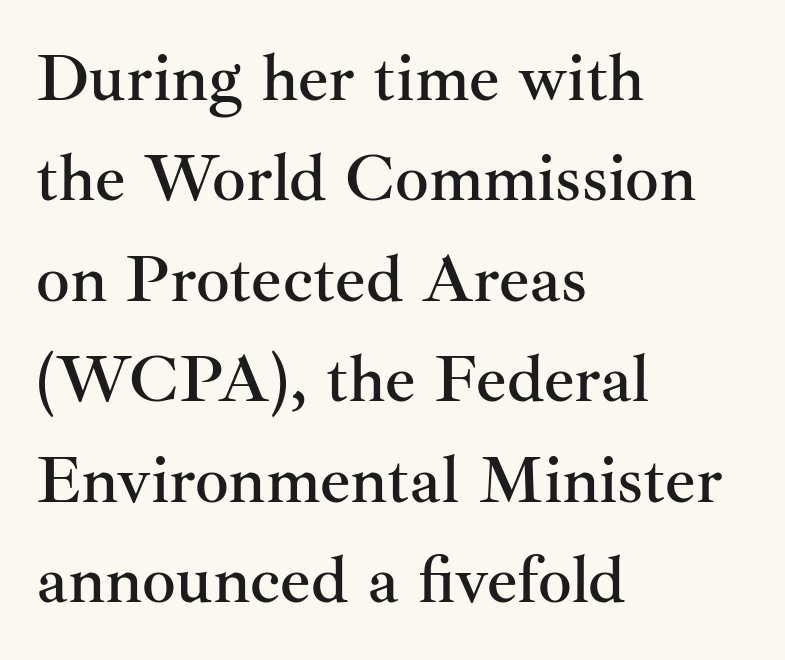
{"serif": "yes", "italic": "no", "width": "normal", "stroke_contrast": "medium", "x_height": "small", "monospaced": "no", "underline": "no", "align": "left", "line_spacing": "normal", "line_spacing_ratio": 1.5, "letter_spacing": "normal", "letter_spacing_em": 0.0, "glyph_px": 67}
